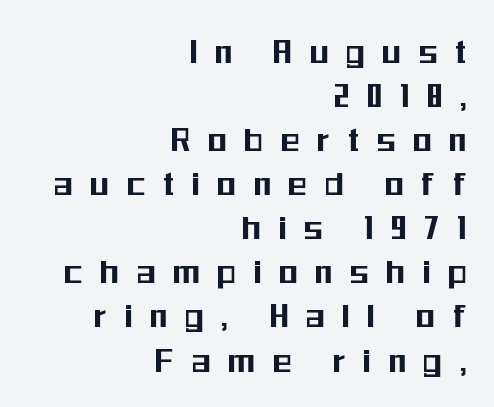
The face used here is proportionally spaced, like ordinary book or web type. Nope, no serifs anywhere on these letters. Observe the wide spacing: letters keep a clear distance from each other. Lines of text with bare space underneath. The setting favours the right margin, as signatures and pull-quotes sometimes do. Posture: vertical.
